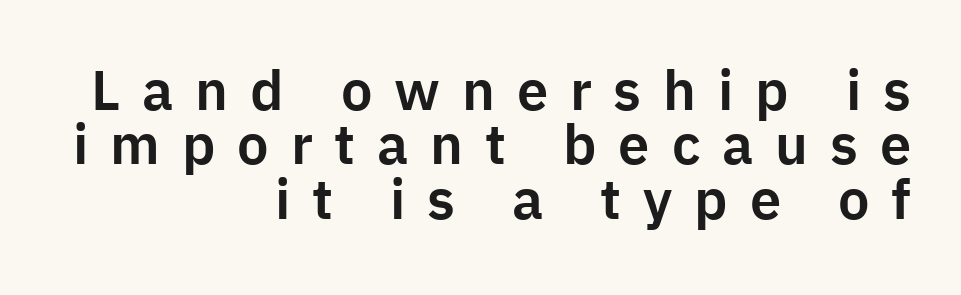
Q: Is the text italic (slanted)? A: No, it is upright.
Q: Is the typeface a serif or a sans-serif typeface? A: Sans-serif.
Q: Is the text underlined? A: No.
Q: How is the paragraph aligned? A: Right-aligned.
Q: Is the spacing between letters normal or unusually wide? A: Unusually wide.
Q: Is the spacing between lines tight, normal or loose? A: Tight.
Q: Width (condensed, normal, or wide)? A: Normal.
Q: Stroke contrast? A: Low.
Q: x-height? A: Medium.
Q: Monospaced? A: No.
